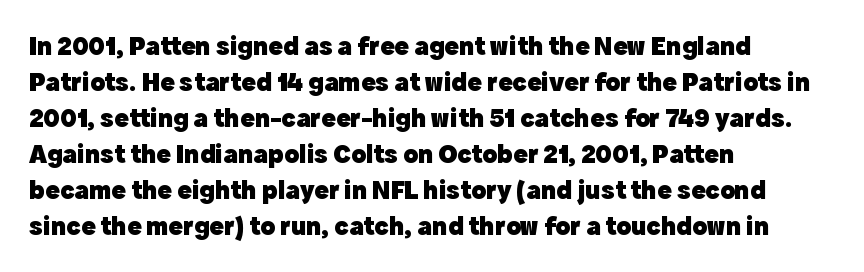
Q: Is the text bold? A: Yes.
Q: Is the text italic (slanted)? A: No, it is upright.
Q: Is the text underlined? A: No.
Q: How is the paragraph aligned? A: Left-aligned.
Q: Is the spacing between letters normal or unusually wide? A: Normal.
Q: Is the spacing between lines tight, normal or loose? A: Normal.
